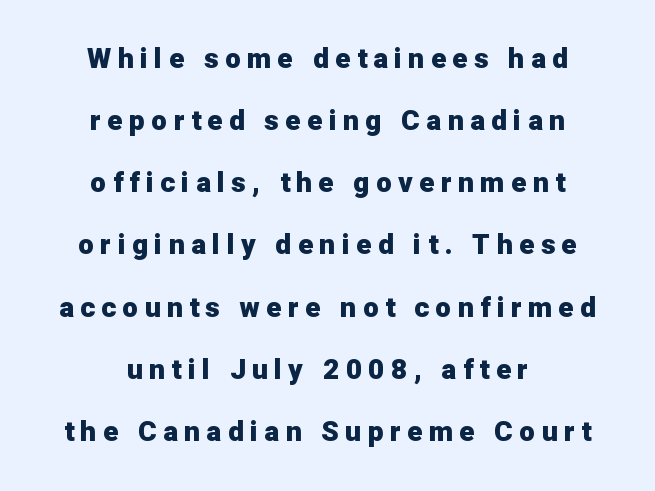
Typographically, this falls in the sans-serif category. Decoration check: the copy has no underline. Its strokes are broad and dark, the hallmark of bold type. Compared with typical paragraphs, the rows here are farther apart.
